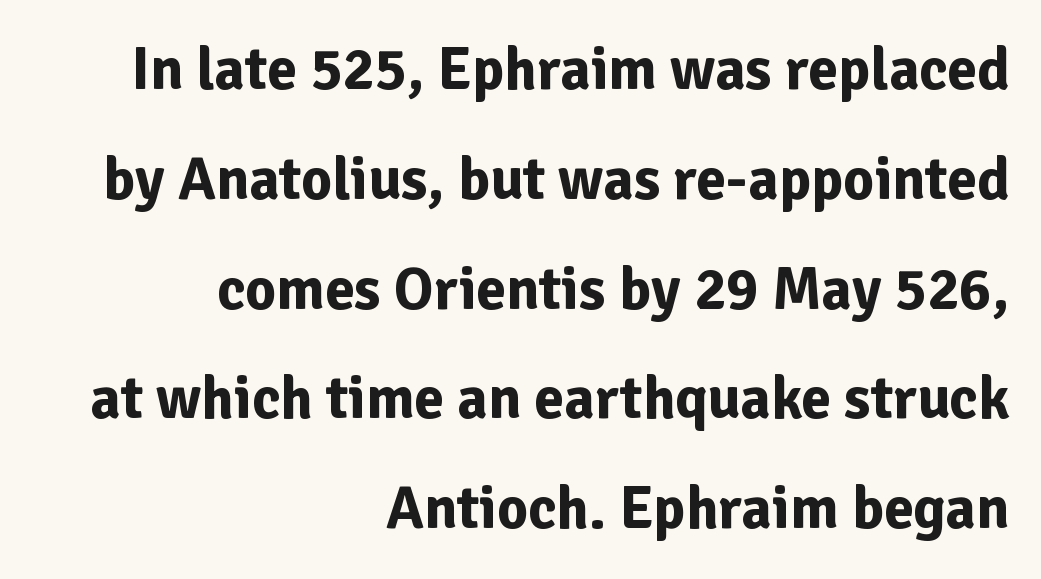
{"serif": "no", "italic": "no", "bold": "yes", "weight": "bold", "width": "normal", "stroke_contrast": "low", "x_height": "medium", "monospaced": "no", "underline": "no", "align": "right", "line_spacing_ratio": 1.83, "letter_spacing": "normal", "letter_spacing_em": 0.0, "glyph_px": 60}
